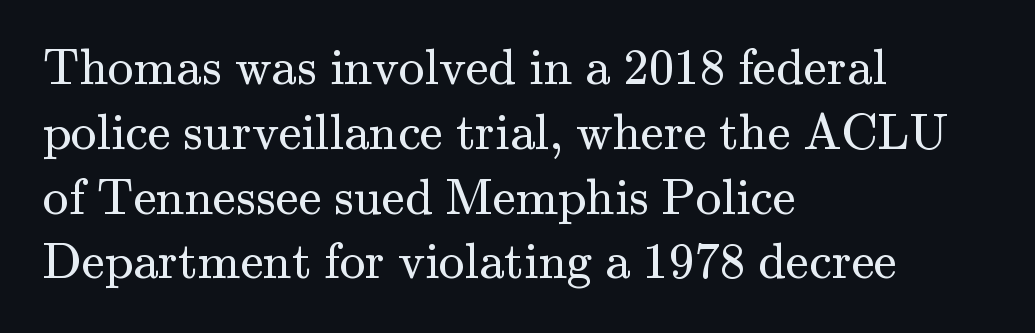
{"serif": "yes", "italic": "no", "bold": "no", "weight": "regular", "width": "normal", "stroke_contrast": "medium", "x_height": "small", "monospaced": "no", "underline": "no", "align": "left", "line_spacing": "normal", "line_spacing_ratio": 1.27, "letter_spacing": "normal", "letter_spacing_em": 0.0, "glyph_px": 51}
